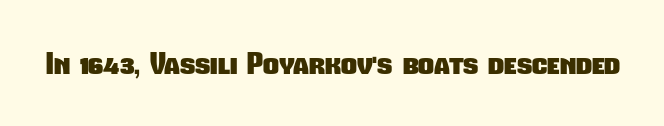
Examine the stroke ends and you'll find no serifs. Letters rest on an invisible, unmarked baseline. Spacing verdict: proportional, widths tailored to each character. The line texture is even and compact thanks to regular tracking. These lines carry a lot of weight — the face is fully bold.
